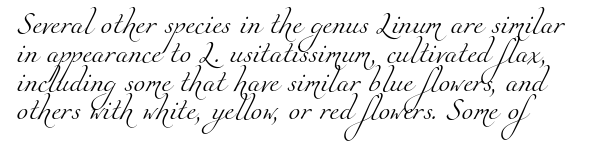
Q: Is the text bold? A: No.
Q: Is the text underlined? A: No.
Q: Is the spacing between letters normal or unusually wide? A: Normal.
Q: Is the spacing between lines tight, normal or loose? A: Normal.
